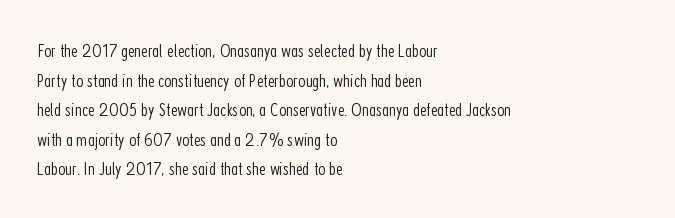
Q: Is the text bold? A: No.
Q: Is the text italic (slanted)? A: No, it is upright.
Q: Is the text underlined? A: No.
Q: How is the paragraph aligned? A: Left-aligned.
Q: Is the spacing between letters normal or unusually wide? A: Normal.
Q: Is the spacing between lines tight, normal or loose? A: Normal.
